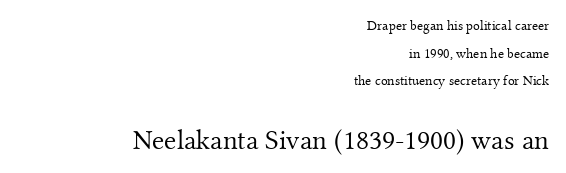
The image shows 28 px light serif type, upright; set right-aligned, loose line spacing (1.98x), normal letter spacing, not underlined; the second (bottom) block is 2.0x larger; medium stroke contrast and a small x-height.
